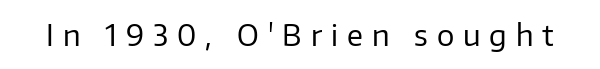
{"serif": "no", "italic": "no", "bold": "no", "weight": "regular", "width": "normal", "stroke_contrast": "low", "x_height": "medium", "monospaced": "no", "underline": "no", "letter_spacing": "wide", "letter_spacing_em": 0.31, "glyph_px": 29}
